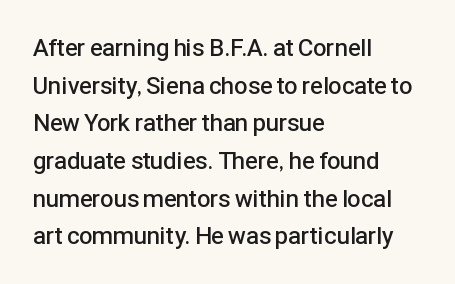
{"italic": "no", "bold": "semi", "underline": "no", "align": "left", "line_spacing": "normal", "line_spacing_ratio": 1.57, "letter_spacing": "normal", "letter_spacing_em": 0.0, "glyph_px": 24}
